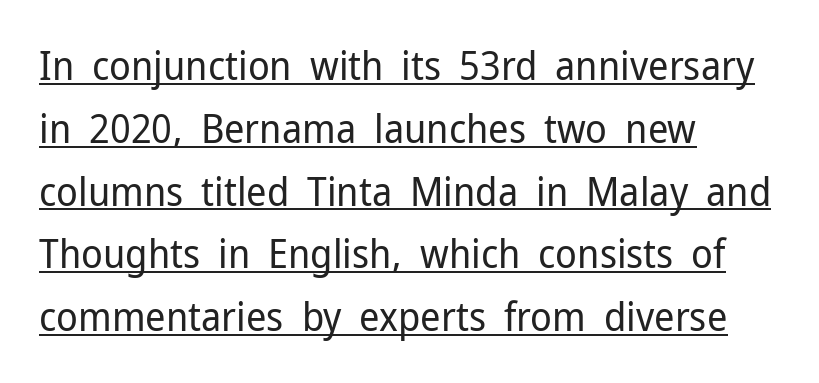
The image shows 40 px regular-weight sans-serif type, upright; set left-aligned, normal line spacing (1.57x), normal letter spacing, underlined; low stroke contrast and a medium x-height.
